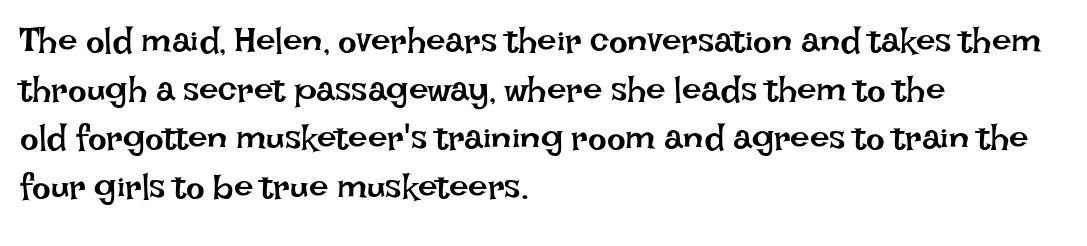
{"italic": "no", "bold": "no", "weight": "regular", "width": "normal", "stroke_contrast": "low", "x_height": "large", "monospaced": "no", "underline": "no", "align": "left", "line_spacing": "normal", "line_spacing_ratio": 1.39, "letter_spacing": "normal", "letter_spacing_em": 0.0, "glyph_px": 35}
